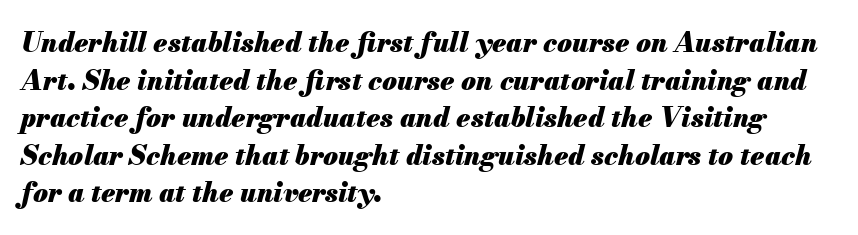
The image shows 27 px bold type, italic (leaning right); set left-aligned, normal line spacing (1.39x), normal letter spacing, not underlined.
